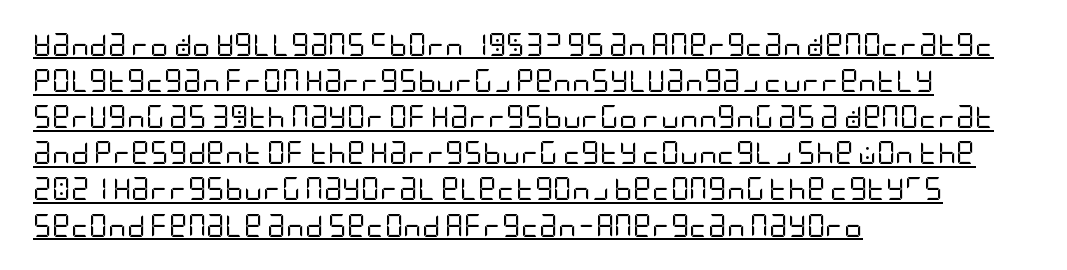
Q: Is the text bold? A: No.
Q: Is the text italic (slanted)? A: No, it is upright.
Q: Is the text underlined? A: Yes.
Q: How is the paragraph aligned? A: Left-aligned.
Q: Is the spacing between letters normal or unusually wide? A: Normal.
Q: Is the spacing between lines tight, normal or loose? A: Normal.
